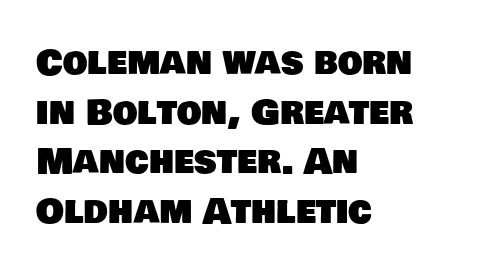
The image shows 35 px sans-serif type; set left-aligned, normal line spacing (1.42x), normal letter spacing, not underlined; low stroke contrast and a large x-height.
